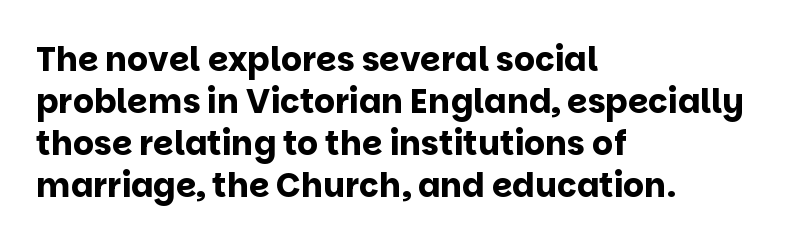
The image shows 33 px bold sans-serif type, upright; set left-aligned, normal line spacing (1.27x), normal letter spacing, not underlined; low stroke contrast and a large x-height.
